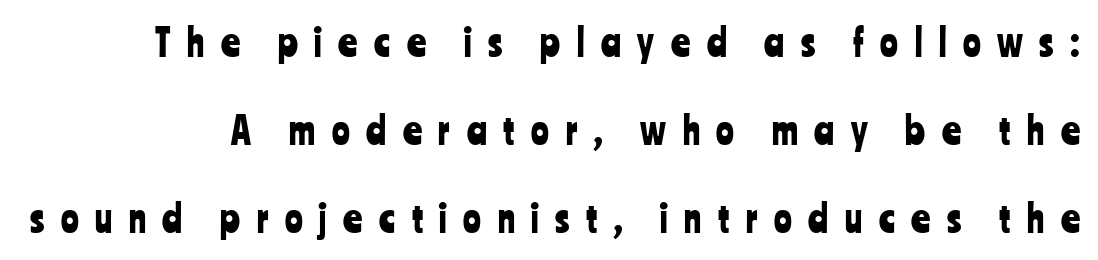
{"serif": "no", "italic": "no", "width": "condensed", "stroke_contrast": "low", "x_height": "medium", "monospaced": "no", "underline": "no", "line_spacing": "loose", "line_spacing_ratio": 2.38, "letter_spacing": "wide", "letter_spacing_em": 0.45, "glyph_px": 37}
